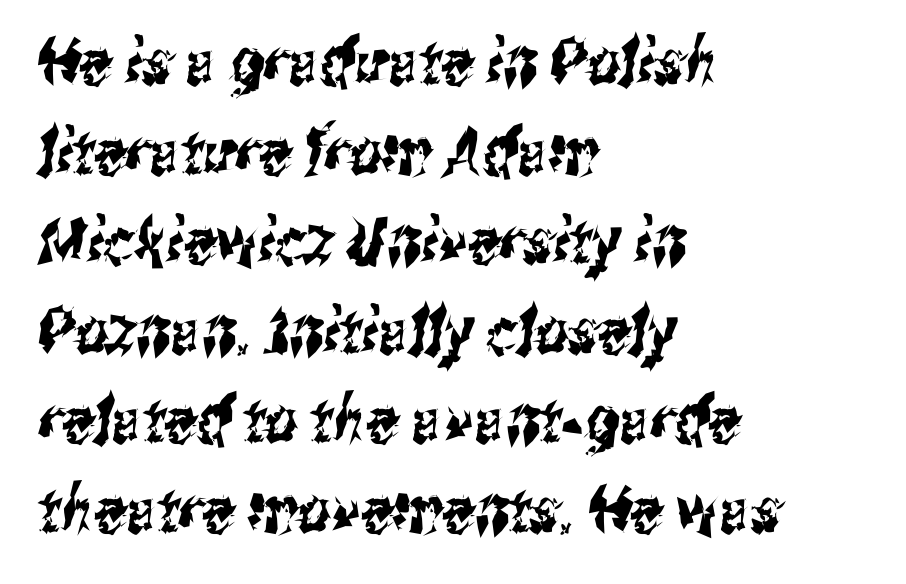
Q: Is the typeface a serif or a sans-serif typeface? A: Sans-serif.
Q: Is the text underlined? A: No.
Q: How is the paragraph aligned? A: Left-aligned.
Q: Is the spacing between letters normal or unusually wide? A: Normal.
Q: Is the spacing between lines tight, normal or loose? A: Normal.
Q: Width (condensed, normal, or wide)? A: Condensed.
Q: Stroke contrast? A: Medium.
Q: x-height? A: Medium.
Q: Monospaced? A: No.
